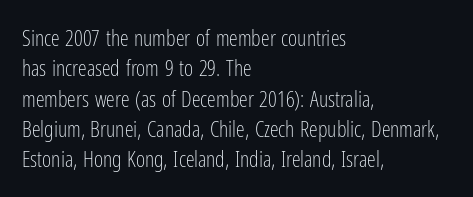
The image shows 22 px text type, upright; set left-aligned, normal line spacing (1.38x), normal letter spacing, not underlined.
